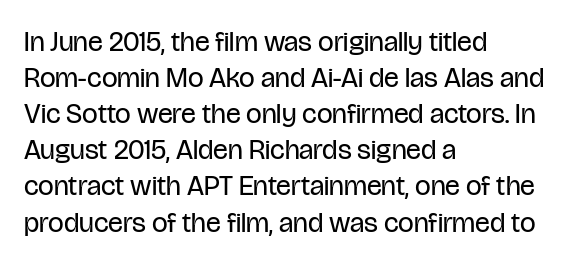
Q: Is the text bold? A: No.
Q: Is the text italic (slanted)? A: No, it is upright.
Q: Is the typeface a serif or a sans-serif typeface? A: Sans-serif.
Q: Is the text underlined? A: No.
Q: How is the paragraph aligned? A: Left-aligned.
Q: Is the spacing between letters normal or unusually wide? A: Normal.
Q: Is the spacing between lines tight, normal or loose? A: Normal.
Q: Width (condensed, normal, or wide)? A: Condensed.
Q: Stroke contrast? A: Low.
Q: x-height? A: Large.
Q: Monospaced? A: No.
